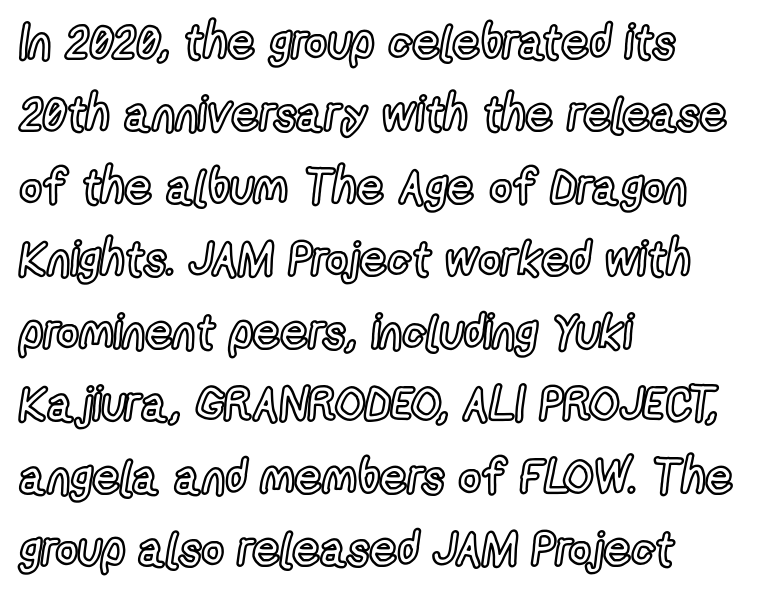
The image shows 48 px condensed type; set left-aligned, normal line spacing (1.51x), normal letter spacing, not underlined; a medium x-height.
